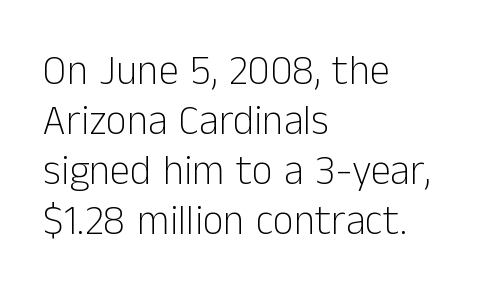
The image shows 41 px light sans-serif type, upright; set left-aligned, line spacing 1.22x, normal letter spacing, not underlined; low stroke contrast and a medium x-height.
